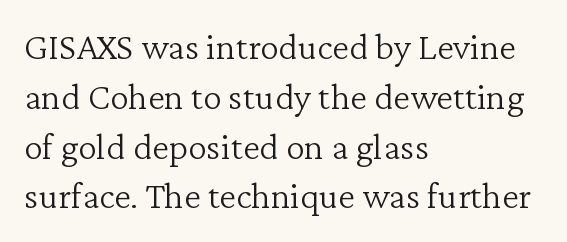
{"serif": "yes", "italic": "no", "bold": "no", "weight": "light", "width": "normal", "stroke_contrast": "low", "x_height": "medium", "monospaced": "no", "underline": "no", "align": "left", "line_spacing": "normal", "line_spacing_ratio": 1.31, "letter_spacing": "normal", "letter_spacing_em": 0.0, "glyph_px": 38}
